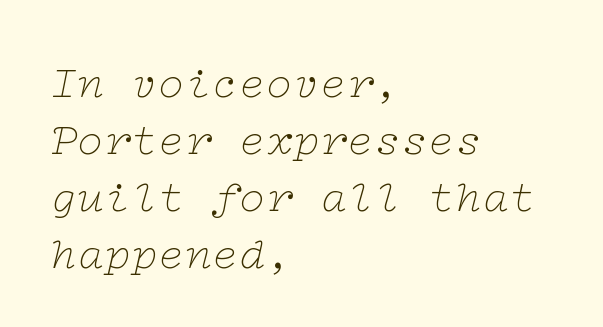
{"serif": "yes", "italic": "yes", "lean": "right", "slant_degrees": 12, "bold": "no", "weight": "thin", "width": "wide", "stroke_contrast": "low", "x_height": "medium", "underline": "no", "align": "left", "line_spacing": "normal", "line_spacing_ratio": 1.27, "letter_spacing": "normal", "letter_spacing_em": 0.0, "glyph_px": 45}
